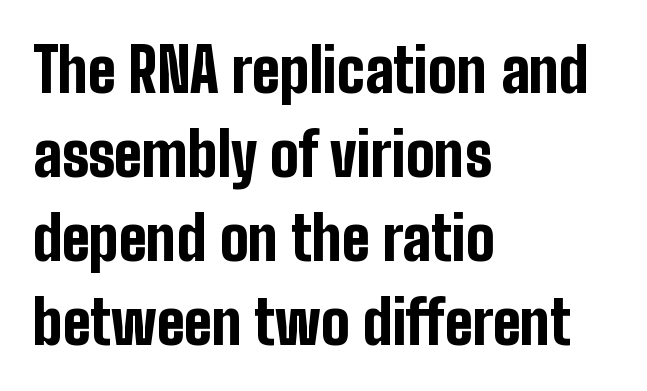
Beneath every word, the page is bare. The designer left line spacing at the default. Short and long lines alike share a common starting point at left. Does extra space separate the letters? No, they use regular spacing. Quick note: not italic, upright.
